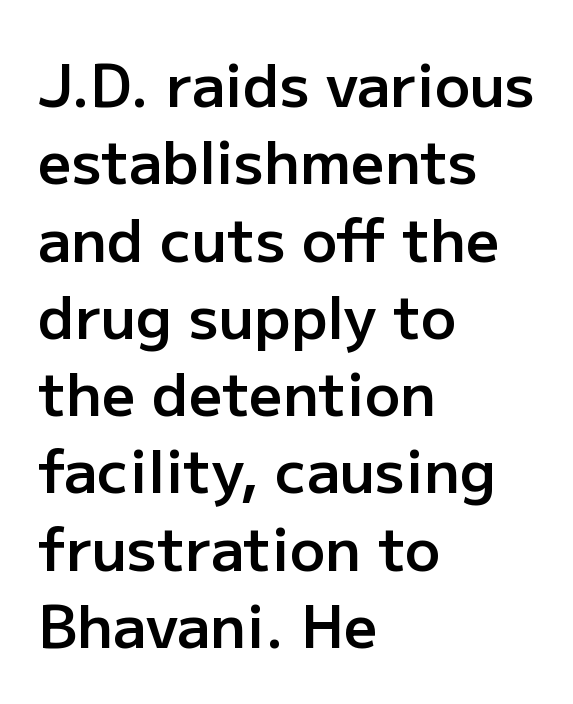
Q: Is the text bold? A: Semi-bold.
Q: Is the text italic (slanted)? A: No, it is upright.
Q: Is the typeface a serif or a sans-serif typeface? A: Sans-serif.
Q: Is the text underlined? A: No.
Q: How is the paragraph aligned? A: Left-aligned.
Q: Is the spacing between letters normal or unusually wide? A: Normal.
Q: Is the spacing between lines tight, normal or loose? A: Normal.
Q: Width (condensed, normal, or wide)? A: Normal.
Q: Stroke contrast? A: Low.
Q: x-height? A: Medium.
Q: Monospaced? A: No.
